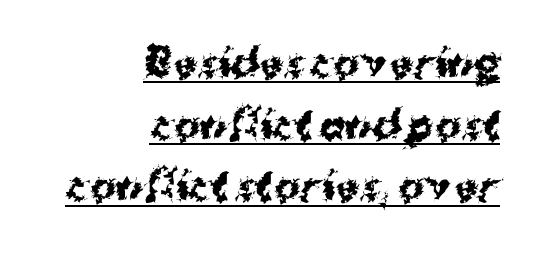
Descenders here cross a horizontal rule under the line. Weight check: bold — yes, fully. Typeset ragged left — the right edge is the straight one. Students, note that the glyphs here touch the page at normal intervals.
